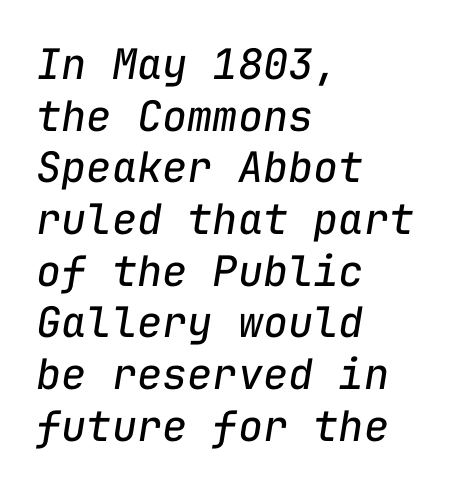
The image shows 42 px regular-weight type, italic (leaning right), monospaced; set left-aligned, line spacing 1.23x, normal letter spacing, not underlined; low stroke contrast and a medium x-height.
